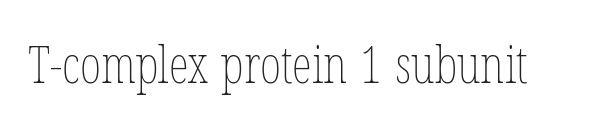
The image shows 51 px thin, condensed type, upright; set normal letter spacing, not underlined; low stroke contrast and a medium x-height.
